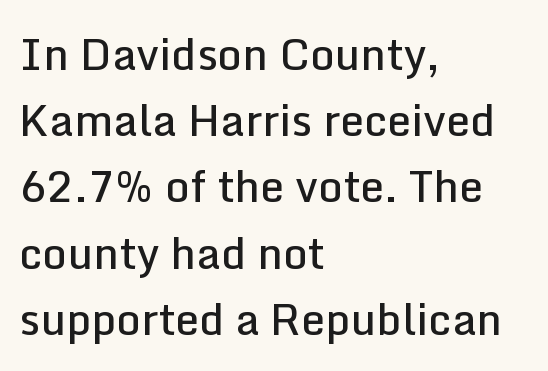
The image shows 43 px semibold sans-serif type, upright; set left-aligned, normal line spacing (1.54x), normal letter spacing, not underlined; low stroke contrast and a medium x-height.
